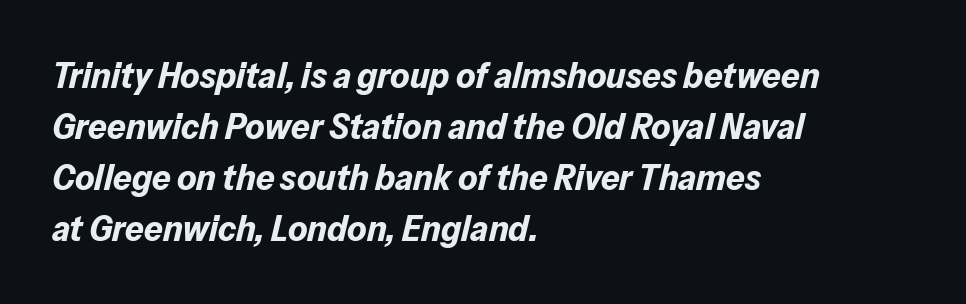
The image shows 37 px bold type, italic (leaning right); set left-aligned, normal line spacing (1.38x), normal letter spacing, not underlined; low stroke contrast and a medium x-height.
